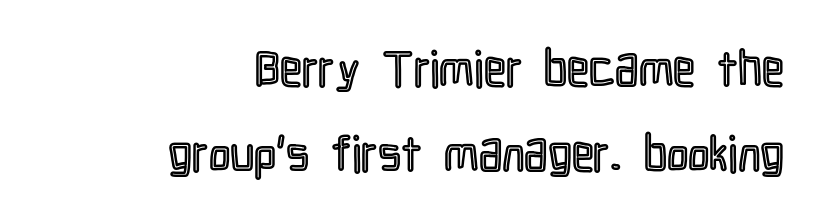
The image shows 49 px condensed type, upright; set right-aligned, line spacing 1.74x, normal letter spacing, not underlined; a medium x-height.
